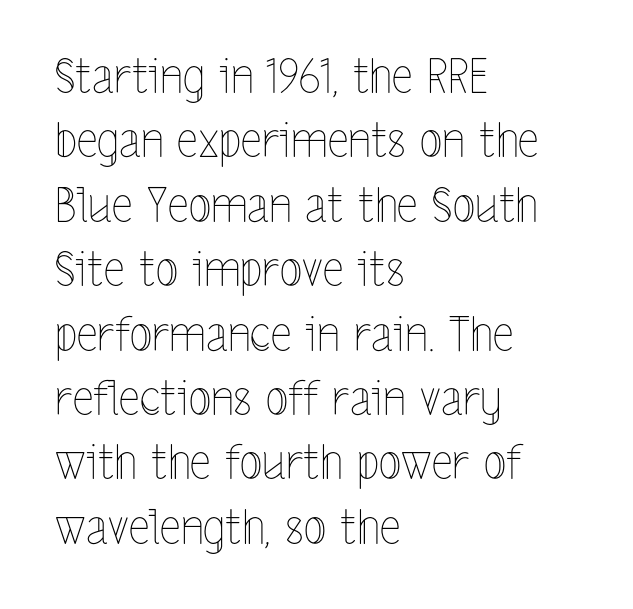
Underline: absent. The line-height multiplier appears to be the usual default. Does the copy run flush right? No — it runs flush left. The tracking reads as untouched default to a designer's eye.
